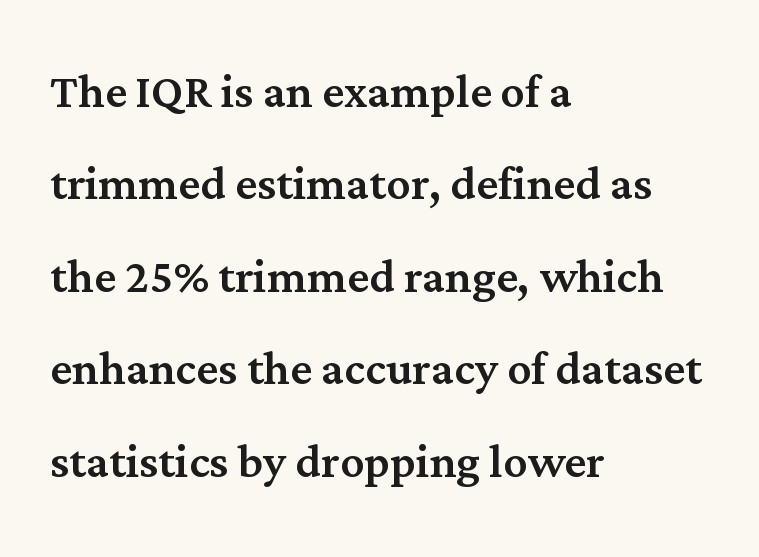
In terms of posture, this sample is upright. The text was rendered using a seriffed face with decorative stroke endings. This rendering uses left alignment, leaving the right contour irregular. Plain, unruled lines of type. The letters sit at their default tracking, neither squeezed nor spread.
